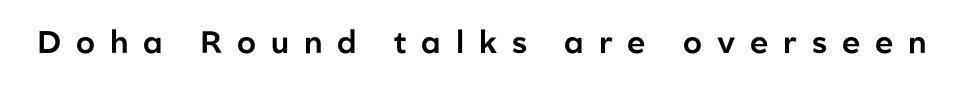
The image shows 31 px sans-serif type, upright; set unusually wide letter spacing (+0.48 em), not underlined; low stroke contrast and a medium x-height.
